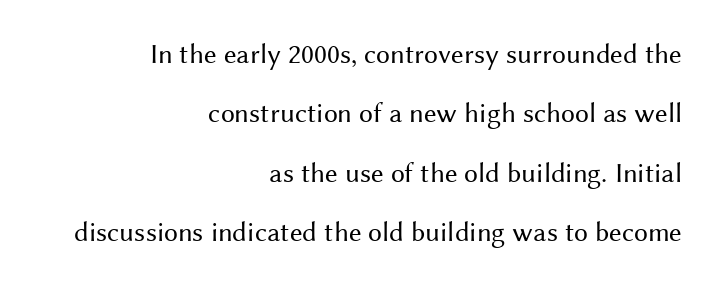
Q: Is the text bold? A: No.
Q: Is the text italic (slanted)? A: No, it is upright.
Q: Is the typeface a serif or a sans-serif typeface? A: Sans-serif.
Q: Is the text underlined? A: No.
Q: How is the paragraph aligned? A: Right-aligned.
Q: Is the spacing between letters normal or unusually wide? A: Normal.
Q: Is the spacing between lines tight, normal or loose? A: Loose.
Q: Width (condensed, normal, or wide)? A: Normal.
Q: Stroke contrast? A: Medium.
Q: x-height? A: Medium.
Q: Monospaced? A: No.
